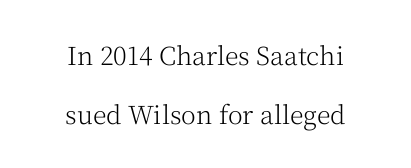
{"italic": "no", "bold": "no", "underline": "no", "align": "center", "line_spacing": "loose", "line_spacing_ratio": 2.35, "letter_spacing": "normal", "letter_spacing_em": 0.0, "glyph_px": 25}
